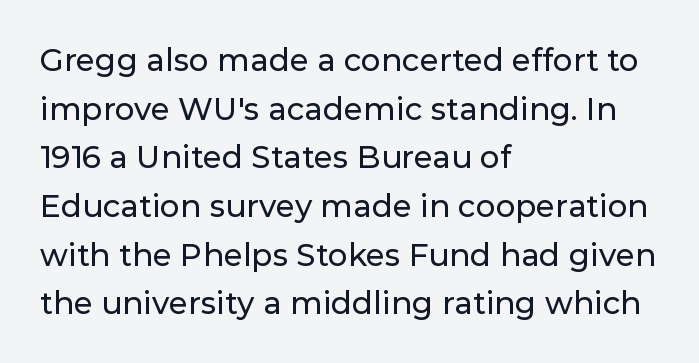
Q: Is the text italic (slanted)? A: No, it is upright.
Q: Is the typeface a serif or a sans-serif typeface? A: Sans-serif.
Q: Is the text underlined? A: No.
Q: How is the paragraph aligned? A: Left-aligned.
Q: Is the spacing between letters normal or unusually wide? A: Normal.
Q: Is the spacing between lines tight, normal or loose? A: Normal.
Q: Width (condensed, normal, or wide)? A: Normal.
Q: Stroke contrast? A: Low.
Q: x-height? A: Medium.
Q: Monospaced? A: No.
